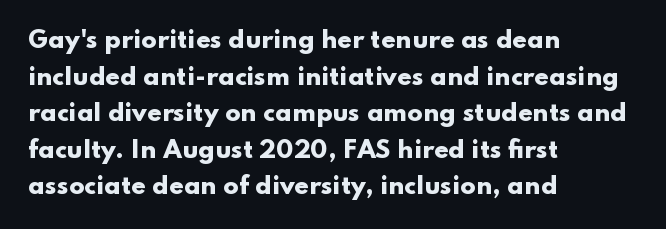
Q: Is the text bold? A: Yes.
Q: Is the text italic (slanted)? A: No, it is upright.
Q: Is the text underlined? A: No.
Q: How is the paragraph aligned? A: Left-aligned.
Q: Is the spacing between letters normal or unusually wide? A: Normal.
Q: Is the spacing between lines tight, normal or loose? A: Normal.
